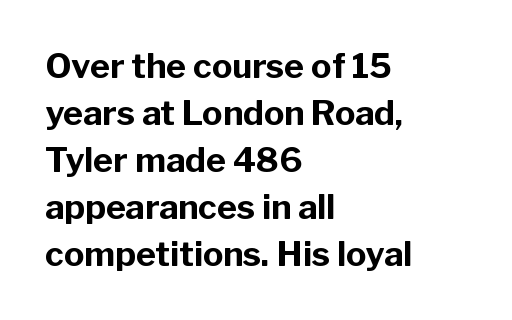
{"serif": "no", "italic": "no", "bold": "yes", "weight": "bold", "width": "normal", "stroke_contrast": "low", "x_height": "medium", "monospaced": "no", "underline": "no", "align": "left", "line_spacing": "normal", "line_spacing_ratio": 1.38, "letter_spacing": "normal", "letter_spacing_em": 0.0, "glyph_px": 34}
